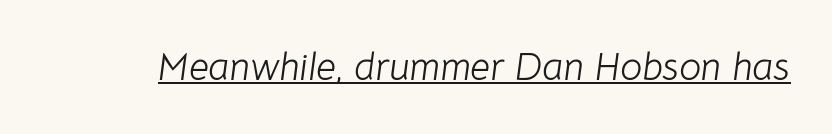
Stems here are at most as thick as an everyday book face. Is the type slanted? Yes — the strokes lean at a clear angle. Each letter keeps its own natural width here, so spacing adapts to shape. Beneath each row of characters lies a ruled line.
